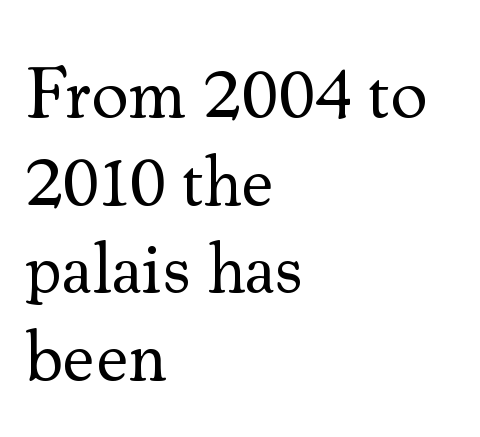
The image shows 73 px regular-weight serif type, upright; set left-aligned, line spacing 1.2x, normal letter spacing, not underlined; medium stroke contrast and a small x-height.
